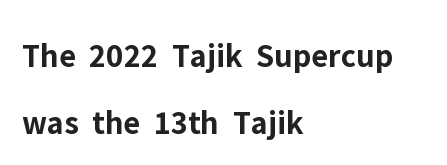
The image shows 34 px bold sans-serif type, upright; set left-aligned, loose line spacing (1.96x), normal letter spacing, not underlined; low stroke contrast and a medium x-height.
